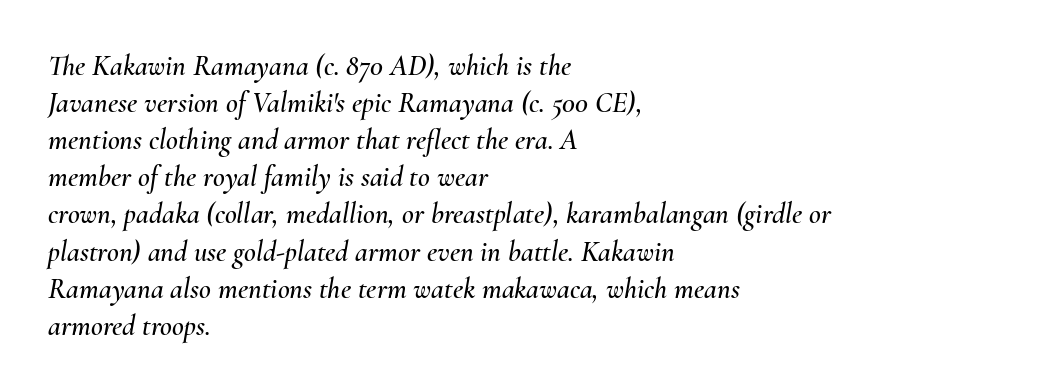
No word sits above an underline. Here the designer chose a conventional face with non-uniform glyph widths. Words appear dense and cohesive because spacing is normal. If you drew a line through each stem, it would be angled. The compositor pushed each line to the left boundary. A normal amount of white space separates one row of letters from the next.
